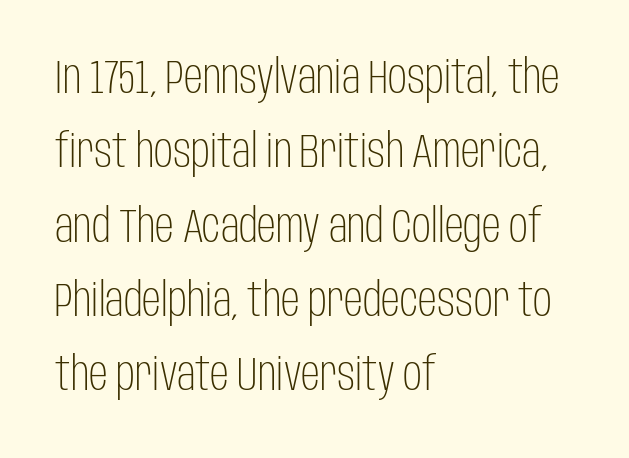
Quick note: underline off. Every stem runs plumb, perpendicular to the baseline. Notice how descenders clear the ascenders below comfortably — that's standard leading. Heaviness? Minimal to ordinary, like unemphasized prose.
